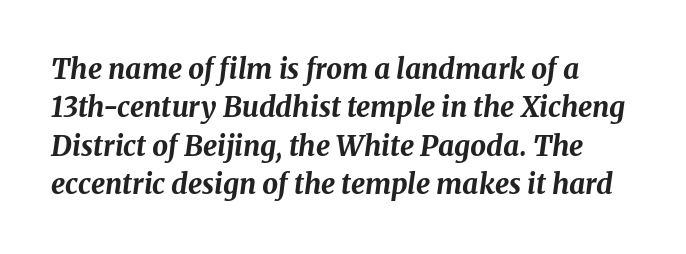
Each row of text sits above clean, open space. Normally led — the rows are evenly, conventionally spaced. Compared with ordinary roman type, these characters are visibly tilted. Typographic density is high because the face is bold. Default kerning and tracking; the words read as compact shapes. Note the varied advance widths — an 'i' is clearly narrower than an 'm'.
